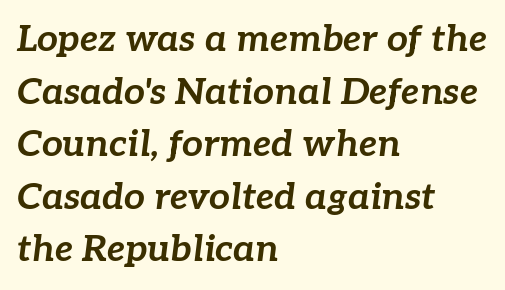
The image shows 37 px bold type, italic (leaning right); set left-aligned, normal line spacing (1.42x), normal letter spacing, not underlined; low stroke contrast and a medium x-height.
